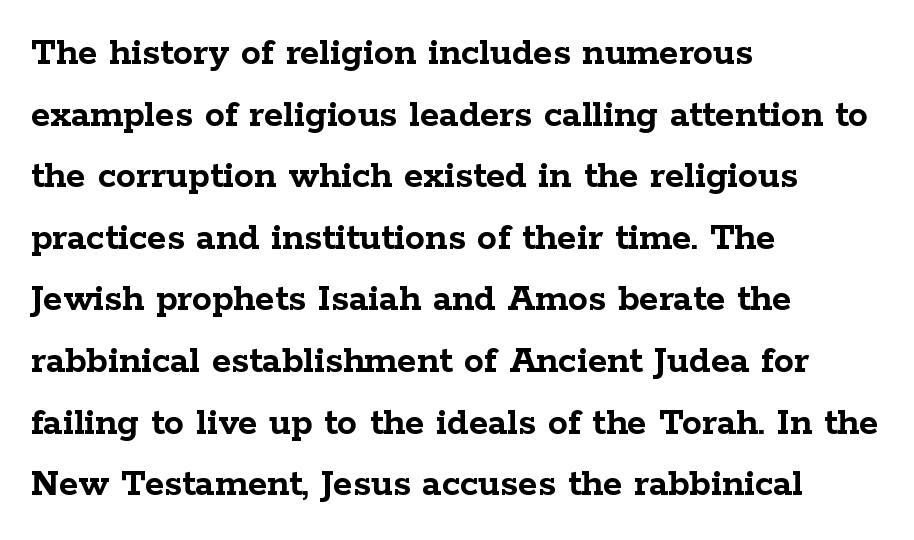
The lettering stays uniformly vertical, giving the passage a roman look. Typographically, this falls in the serif category. The letters advance in unequal steps, a hallmark of proportional type. One-word summary of the alignment: left.
